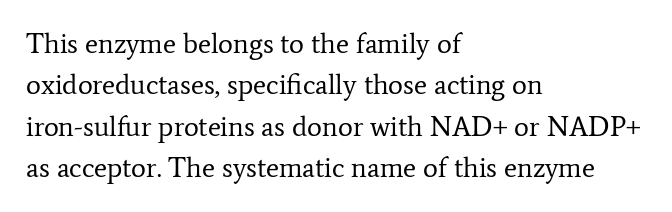
Ascenders rise straight up at ninety degrees. The line-height multiplier appears to be the usual default. Words float on clear page, feet unadorned. This rendering uses left alignment, leaving the right contour irregular. Varying glyph widths throughout — classic text-font behaviour. Does the type have serifs? Yes, each stem ends in a small foot.
